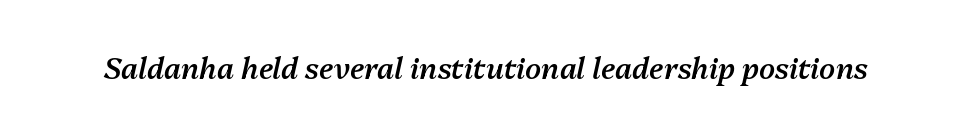
Rendered with sloped, italic letterforms. These lines are rendered in a variable-pitch font. The string is rendered with underlining switched off. Short note: letters normally spaced. Its strokes are somewhat broadened, the hallmark of semibold type.
